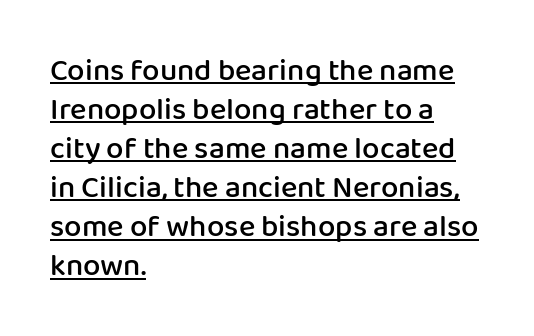
Q: Is the text bold? A: Semi-bold.
Q: Is the text italic (slanted)? A: No, it is upright.
Q: Is the typeface a serif or a sans-serif typeface? A: Sans-serif.
Q: Is the text underlined? A: Yes.
Q: How is the paragraph aligned? A: Left-aligned.
Q: Is the spacing between letters normal or unusually wide? A: Normal.
Q: Is the spacing between lines tight, normal or loose? A: Normal.
Q: Width (condensed, normal, or wide)? A: Normal.
Q: Stroke contrast? A: Low.
Q: x-height? A: Medium.
Q: Monospaced? A: No.
